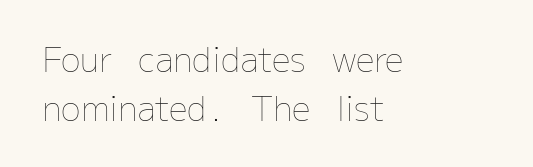
Each stroke keeps to a modest, everyday thickness or less. Designer's note — italics off, roman on. Character widths vary here, with narrow letters taking less room than wide ones. The line texture is even and compact thanks to regular tracking.
